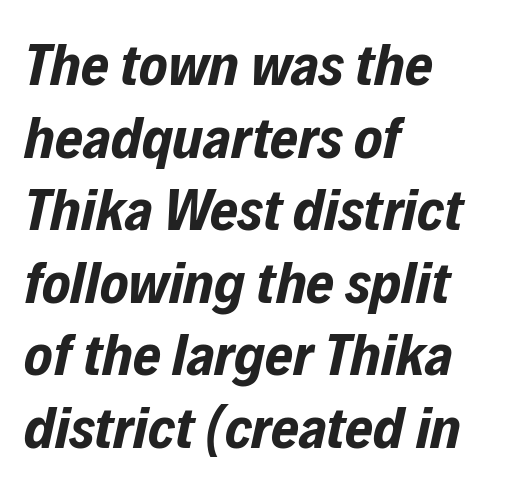
{"italic": "yes", "lean": "right", "slant_degrees": 12, "bold": "yes", "weight": "bold", "width": "condensed", "stroke_contrast": "low", "x_height": "medium", "monospaced": "no", "underline": "no", "align": "left", "line_spacing_ratio": 1.21, "letter_spacing": "normal", "letter_spacing_em": 0.0, "glyph_px": 60}
